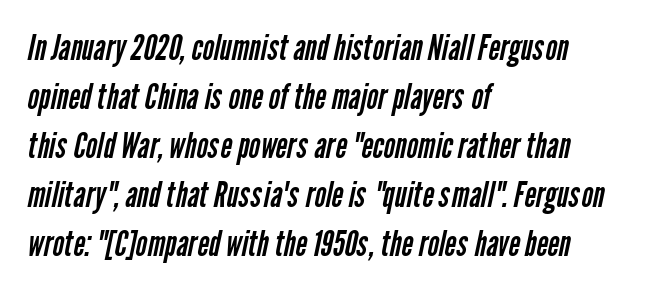
The image shows 35 px regular-weight, condensed sans-serif type; set left-aligned, normal line spacing (1.4x), normal letter spacing, not underlined; low stroke contrast and a medium x-height.
